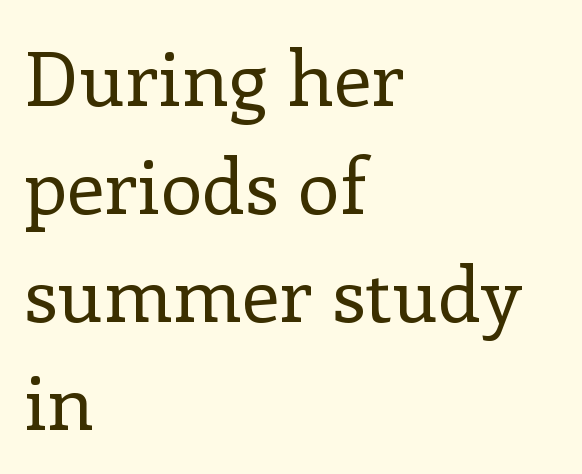
Tall strokes in this sample are plumb rather than angled. If you drew a ruler down the left edge, every line would touch it. A serif font was chosen for this passage. These lines keep a tight, regular rhythm from letter to letter.
